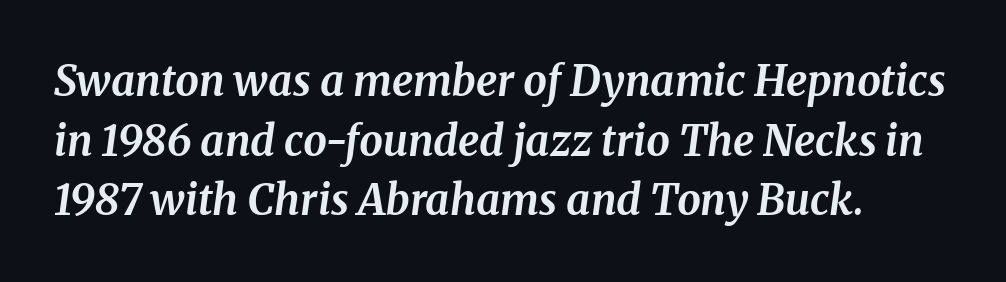
The image shows 42 px bold serif type, italic (leaning right); set normal line spacing (1.42x), normal letter spacing, not underlined; medium stroke contrast and a medium x-height.
